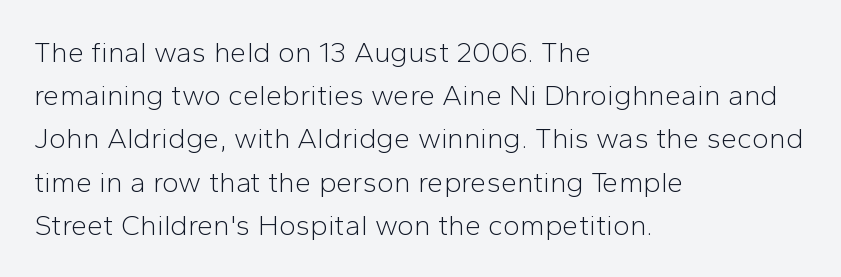
The image shows 29 px light sans-serif type, upright; set left-aligned, normal line spacing (1.49x), normal letter spacing, not underlined; low stroke contrast and a medium x-height.
